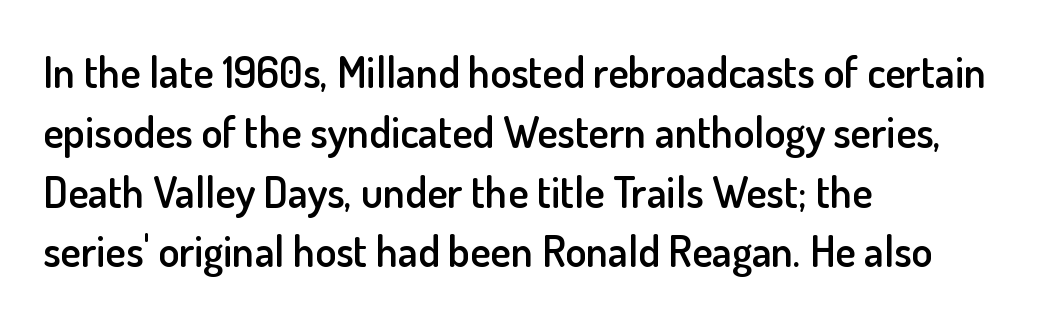
This sample has the flowing, uneven cadence of proportional lettering. The typesetter chose a ragged-right arrangement here. The gap between lines stays unmarked. Standard letterfit; no display-style spreading of the glyphs. Posture: vertical.
